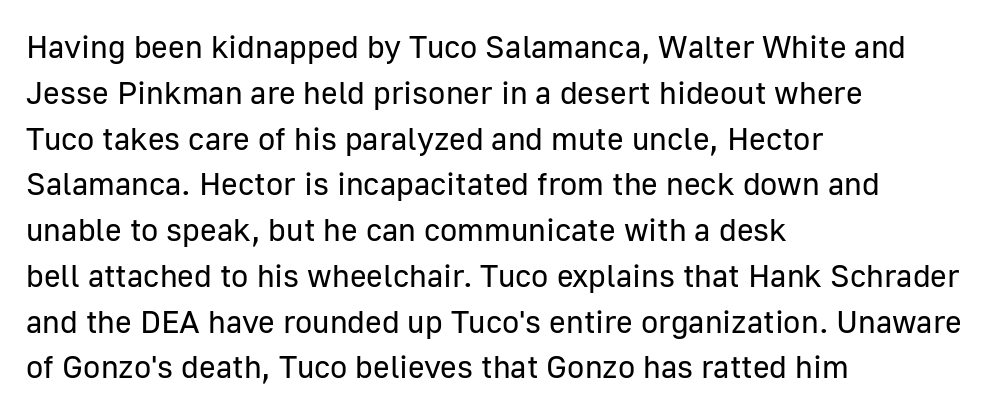
{"serif": "no", "italic": "no", "bold": "no", "weight": "regular", "width": "normal", "stroke_contrast": "low", "x_height": "medium", "monospaced": "no", "underline": "no", "align": "left", "line_spacing": "normal", "line_spacing_ratio": 1.43, "letter_spacing": "normal", "letter_spacing_em": 0.0, "glyph_px": 32}
